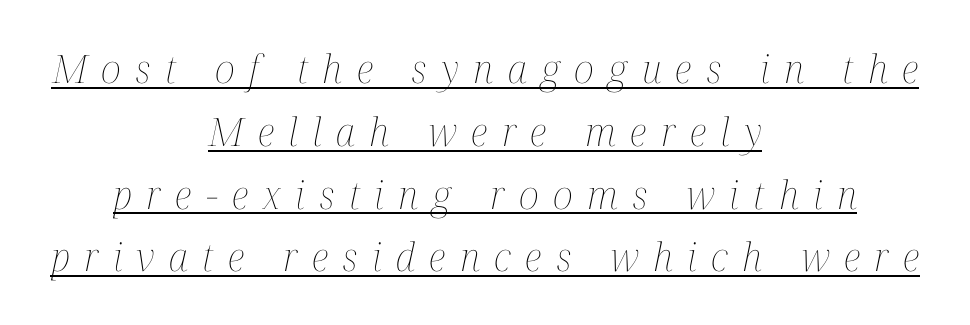
{"italic": "yes", "lean": "right", "slant_degrees": 12, "bold": "no", "weight": "thin", "width": "condensed", "stroke_contrast": "medium", "x_height": "medium", "monospaced": "no", "underline": "yes", "align": "center", "line_spacing": "normal", "line_spacing_ratio": 1.61, "letter_spacing": "wide", "letter_spacing_em": 0.37, "glyph_px": 39}
